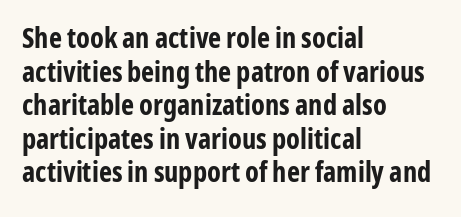
Underline: absent. Visually the block forms a straight wall on the left and a jagged coastline on the right. The axis of the letterforms is exactly vertical. This sample uses a sans-serif face. There is no visible air inserted between adjacent glyphs.
